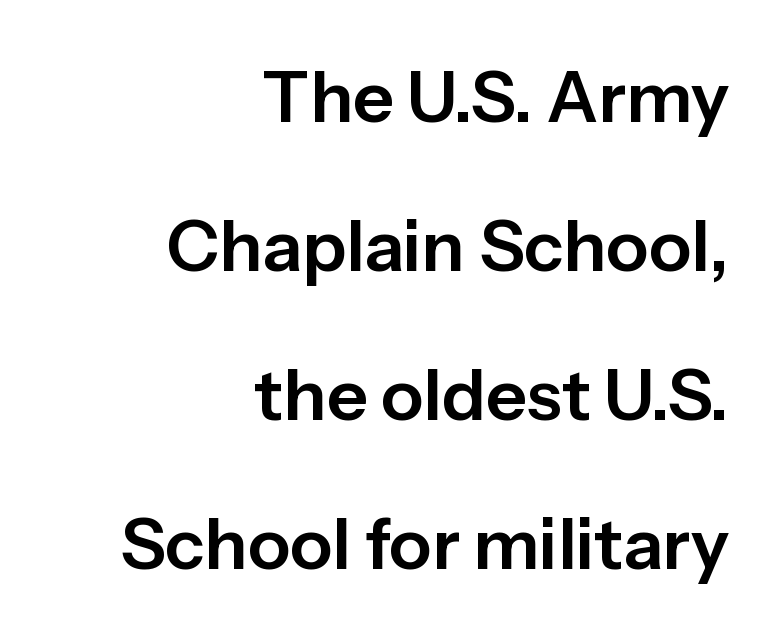
Q: Is the text italic (slanted)? A: No, it is upright.
Q: Is the typeface a serif or a sans-serif typeface? A: Sans-serif.
Q: Is the text underlined? A: No.
Q: How is the paragraph aligned? A: Right-aligned.
Q: Is the spacing between letters normal or unusually wide? A: Normal.
Q: Is the spacing between lines tight, normal or loose? A: Loose.
Q: Width (condensed, normal, or wide)? A: Normal.
Q: Stroke contrast? A: Low.
Q: x-height? A: Medium.
Q: Monospaced? A: No.
